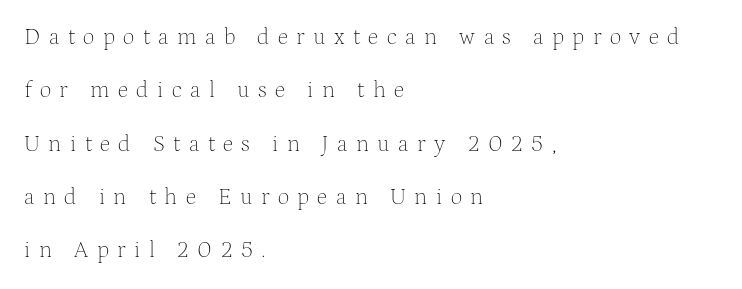
Just letters on the line, the space beneath them empty. These lines were composed using upright roman letters. A light-to-regular cut is what we see here. Each word looks stretched out because of the extra space between its letters. Compared with typical paragraphs, the rows here are farther apart. Horizontal alignment here is leftward, the default for most running prose.
